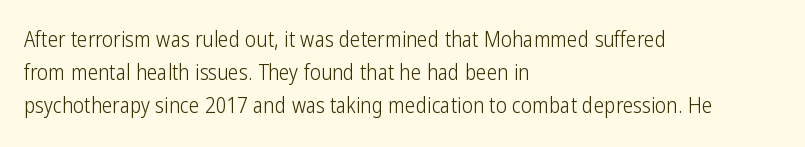
No italicization has been applied; the sample stays upright. This rendering features lettering with no underline. Summary of weight: not heavy and not bold. The typesetter chose a ragged-right arrangement here. The vertical gap from one line to the next is medium.
